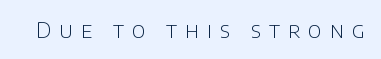
Q: Is the text bold? A: No.
Q: Is the text italic (slanted)? A: No, it is upright.
Q: Is the text underlined? A: No.
Q: Is the spacing between letters normal or unusually wide? A: Unusually wide.
